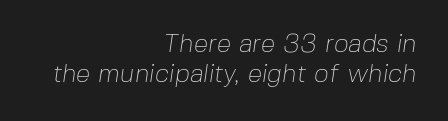
{"bold": "no", "underline": "no", "align": "right", "line_spacing_ratio": 1.17, "letter_spacing": "normal", "letter_spacing_em": 0.0, "glyph_px": 26}
